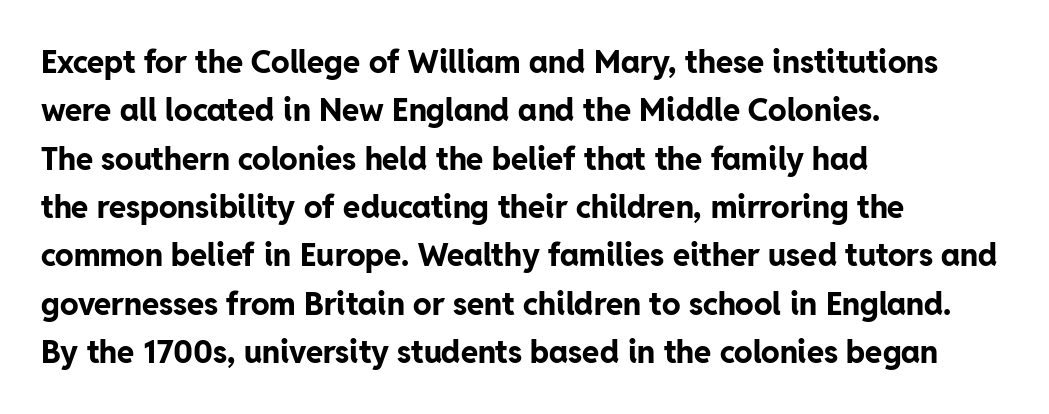
Is this a sans? Yes — the strokes have no serifs. Which margin do the lines hug? The left one — the right edge is uneven. Look at the tracking — it's just the regular setting, nothing added. Has an underline been added? It has not. Each glyph is drawn with heavy, bold strokes. Tall strokes in this sample are plumb rather than angled.
